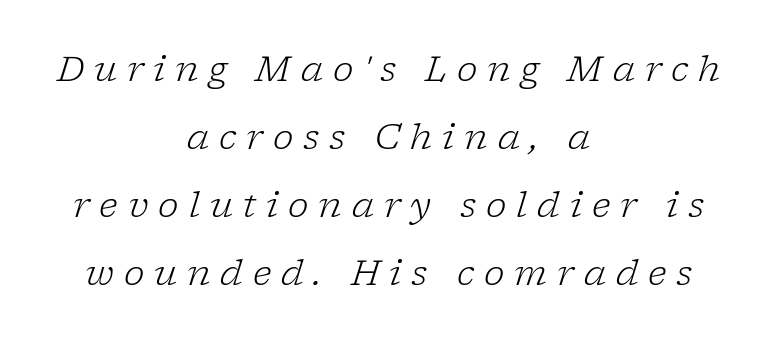
Casual observation: everything's sitting right in the middle. Think of a printed novel: that variable character pitch is what you see here. Stroke thickness stays within the range of a standard reading face or lighter. This rendering employs a face with finishing strokes, i.e., a serif. Italic: yes, the glyphs are oblique.
